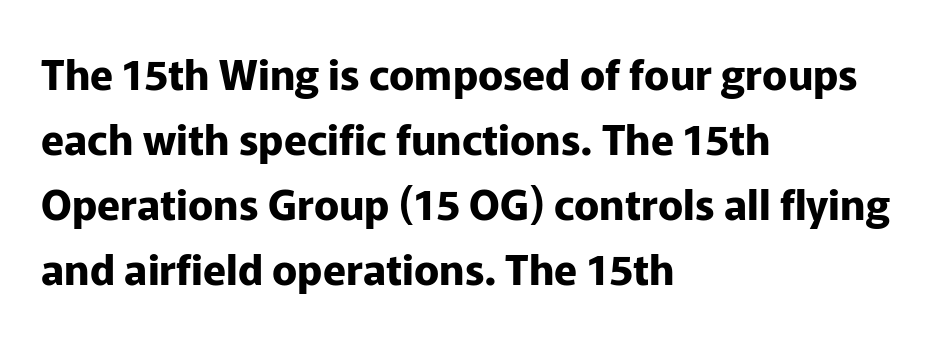
{"serif": "no", "italic": "no", "bold": "yes", "weight": "bold", "width": "normal", "stroke_contrast": "low", "x_height": "medium", "monospaced": "no", "underline": "no", "align": "left", "line_spacing": "normal", "line_spacing_ratio": 1.55, "letter_spacing": "normal", "letter_spacing_em": 0.0, "glyph_px": 42}
